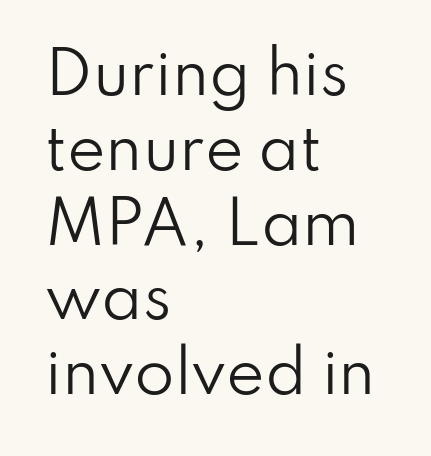
{"serif": "no", "italic": "no", "bold": "no", "weight": "regular", "width": "normal", "stroke_contrast": "low", "x_height": "small", "monospaced": "no", "underline": "no", "align": "left", "line_spacing": "normal", "line_spacing_ratio": 1.29, "letter_spacing": "normal", "letter_spacing_em": 0.0, "glyph_px": 58}
